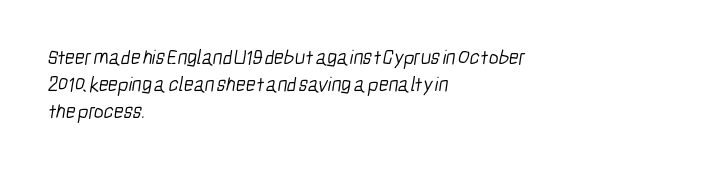
The image shows 21 px text type; set left-aligned, normal line spacing (1.29x), normal letter spacing, not underlined.
